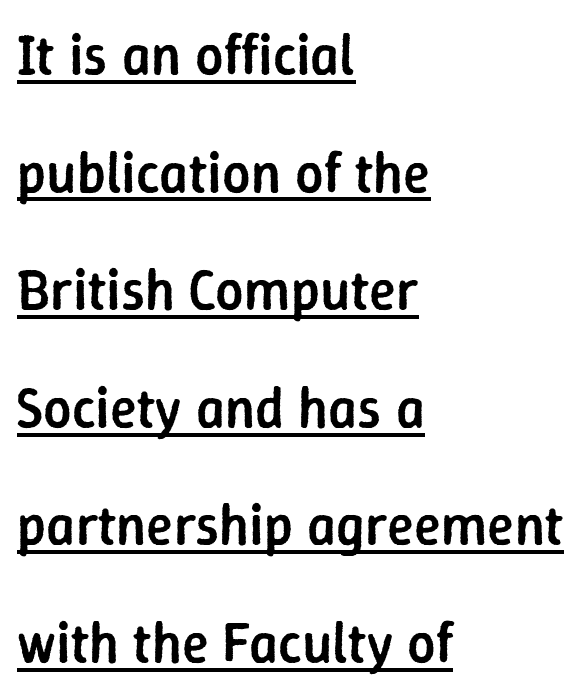
Underlining? Definitely there. These lines keep a tight, regular rhythm from letter to letter. The typeface chosen for these lines omits serifs. The face used here is proportionally spaced, like ordinary book or web type. This rendering uses left alignment, leaving the right contour irregular.
